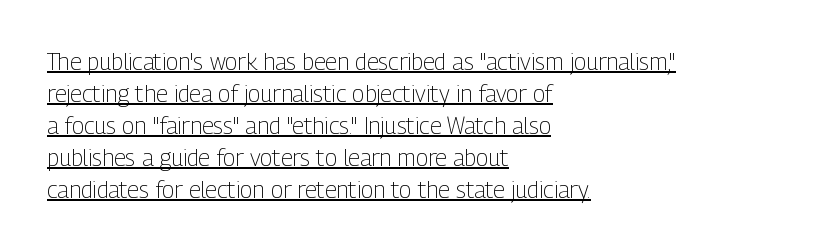
Q: Is the text bold? A: No.
Q: Is the text italic (slanted)? A: No, it is upright.
Q: Is the text underlined? A: Yes.
Q: How is the paragraph aligned? A: Left-aligned.
Q: Is the spacing between letters normal or unusually wide? A: Normal.
Q: Is the spacing between lines tight, normal or loose? A: Normal.
